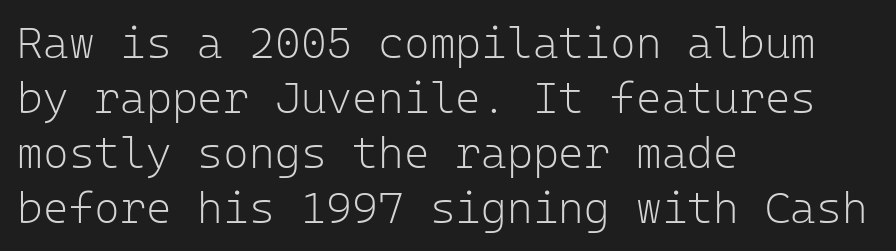
These lines were composed using upright roman letters. Short note: letters normally spaced. A classic flush-left, rag-right setting is used for this passage. Counters stay open thanks to moderate or lighter strokes. Horizontal bands of white between lines are of average thickness.
